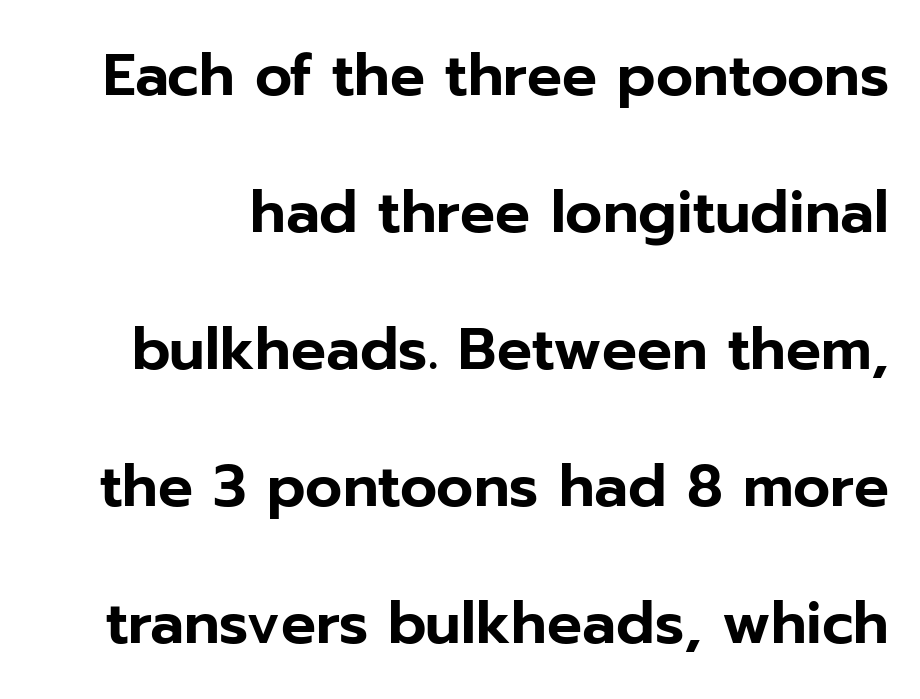
Q: Is the text italic (slanted)? A: No, it is upright.
Q: Is the typeface a serif or a sans-serif typeface? A: Sans-serif.
Q: Is the text underlined? A: No.
Q: Is the spacing between letters normal or unusually wide? A: Normal.
Q: Is the spacing between lines tight, normal or loose? A: Loose.
Q: Width (condensed, normal, or wide)? A: Normal.
Q: Stroke contrast? A: Low.
Q: x-height? A: Medium.
Q: Monospaced? A: No.
